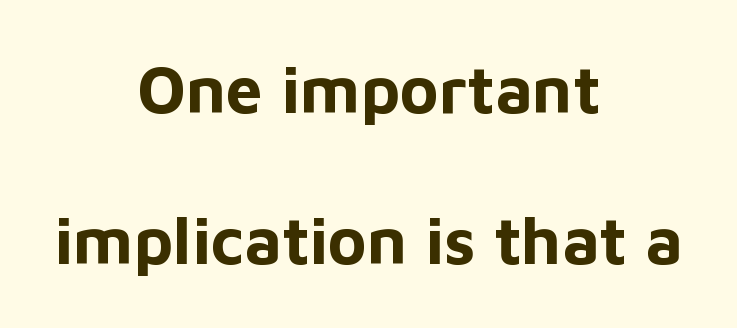
The passage shown is not underscored anywhere. Ascenders rise straight up at ninety degrees. Typographically, this falls in the sans-serif category. Compared with a flush-left layout, this one balances lines on the center instead. The rendering uses natural spacing where letterforms have individual widths.
